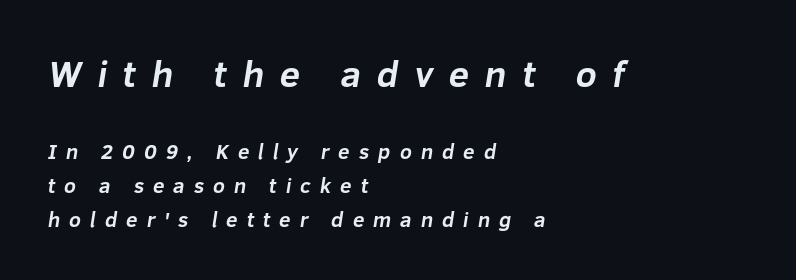
Q: Is the text bold? A: Yes.
Q: Is the typeface a serif or a sans-serif typeface? A: Sans-serif.
Q: Is the text underlined? A: No.
Q: How is the paragraph aligned? A: Left-aligned.
Q: Is the spacing between letters normal or unusually wide? A: Unusually wide.
Q: Is the spacing between lines tight, normal or loose? A: Normal.
Q: Which block of text is set in a larger size, the first (top) or the second (bottom)? A: The first (top) one.
Q: Width (condensed, normal, or wide)? A: Normal.
Q: Stroke contrast? A: Low.
Q: x-height? A: Medium.
Q: Monospaced? A: No.
